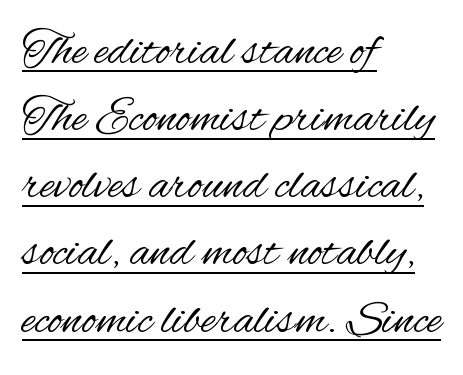
No extra tracking has been applied to these lines. The rendering uses the underline text-decoration. This sample has the flowing, uneven cadence of proportional lettering. Does the type have serifs? No, each stem ends abruptly. Regarding leading, the lines here are spaced in the standard way.
